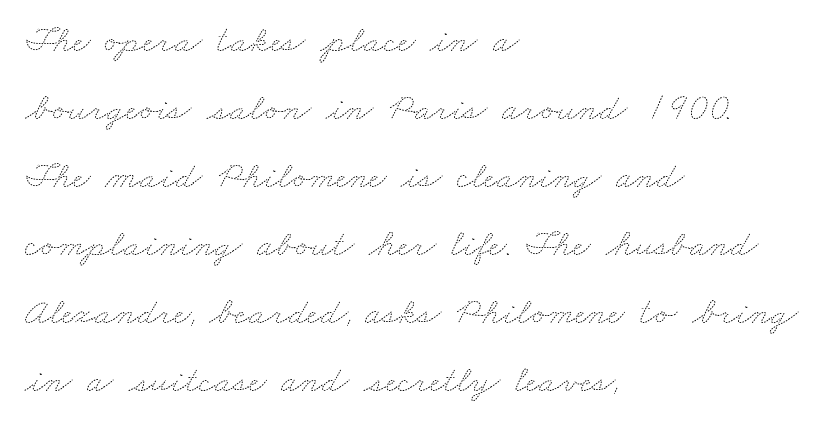
Q: Is the text bold? A: No.
Q: Is the text underlined? A: No.
Q: How is the paragraph aligned? A: Left-aligned.
Q: Is the spacing between letters normal or unusually wide? A: Normal.
Q: Width (condensed, normal, or wide)? A: Wide.
Q: Stroke contrast? A: Medium.
Q: x-height? A: Small.
Q: Monospaced? A: No.
